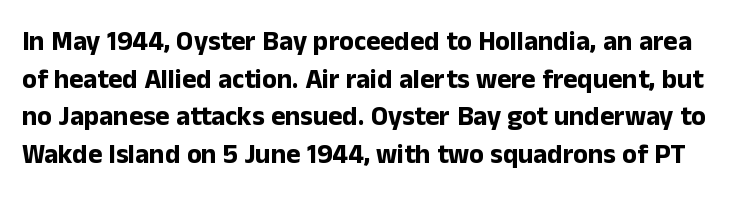
The image shows 27 px bold type, upright; set normal line spacing (1.39x), normal letter spacing, not underlined.
